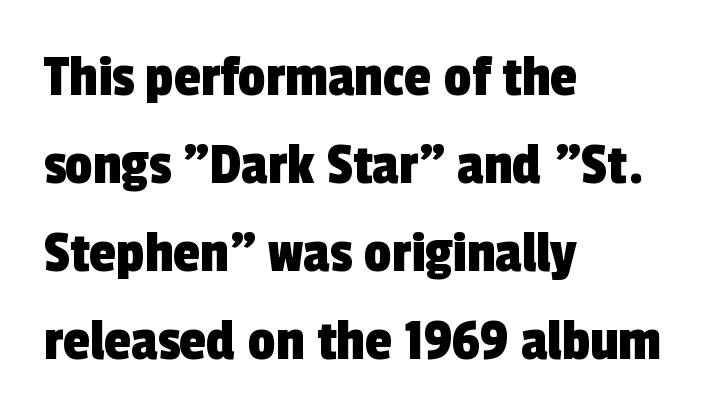
{"serif": "no", "width": "condensed", "x_height": "medium", "monospaced": "no", "underline": "no", "align": "left", "line_spacing": "normal", "line_spacing_ratio": 1.44, "letter_spacing": "normal", "letter_spacing_em": 0.0, "glyph_px": 61}
